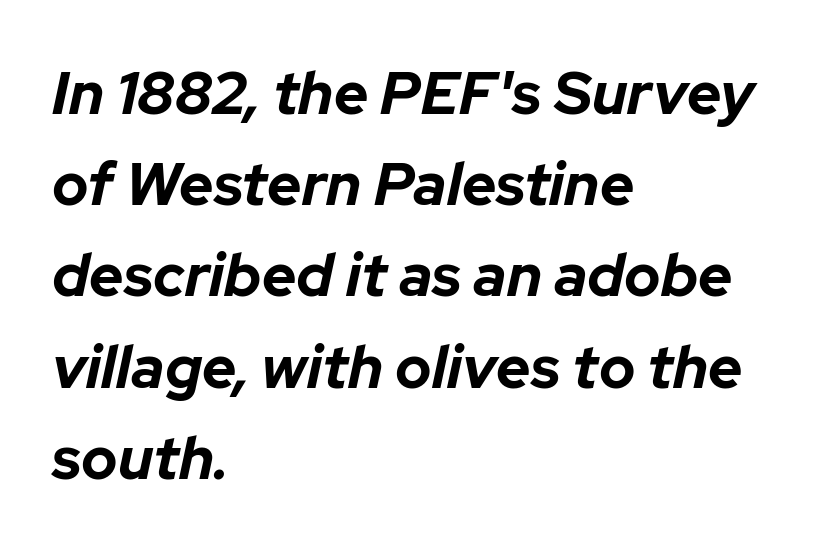
The compositor pushed each line to the left boundary. The typography opts for an oblique posture over an upright one. A clean baseline with only descenders dipping below it. Spacing verdict: proportional, widths tailored to each character. The face used here has the dense, thick strokes of a bold. Letter spacing: default.
